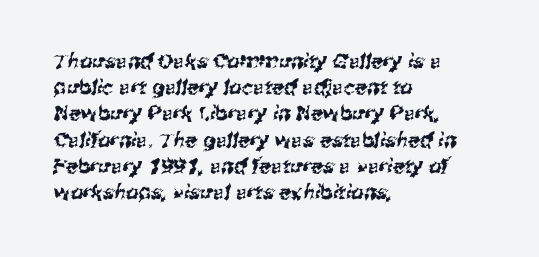
{"underline": "no", "align": "left", "line_spacing": "normal", "line_spacing_ratio": 1.31, "letter_spacing": "normal", "letter_spacing_em": 0.0, "glyph_px": 20}
